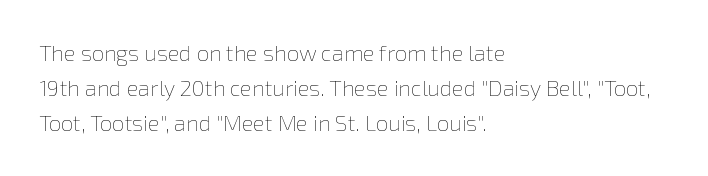
The image shows 22 px text type, upright; set left-aligned, normal line spacing (1.6x), normal letter spacing, not underlined.
